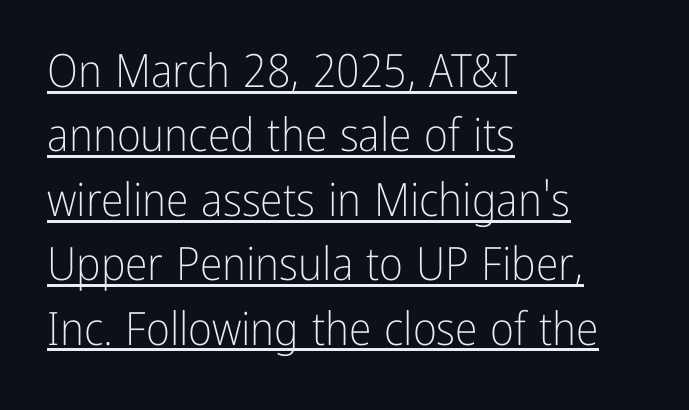
The lettering is marked with a stroke running underneath it. The typeface has the unassuming heft of standard copy or less. Spacing verdict: proportional, widths tailored to each character. Upright lettering throughout. The face used here is a sans, in the tradition of grotesques and geometrics. Rows of type keep a routine distance in the vertical direction.
